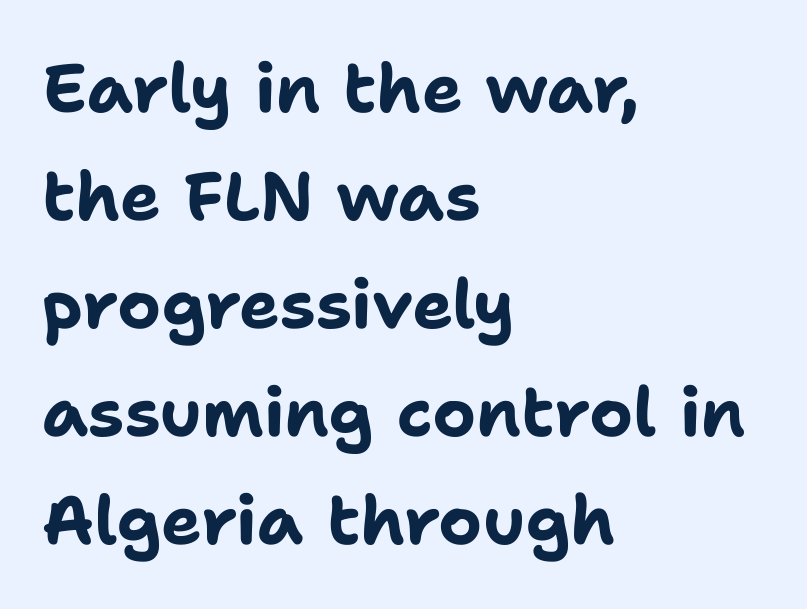
The image shows 68 px bold sans-serif type, upright; set left-aligned, normal line spacing (1.59x), normal letter spacing, not underlined; low stroke contrast and a medium x-height.
